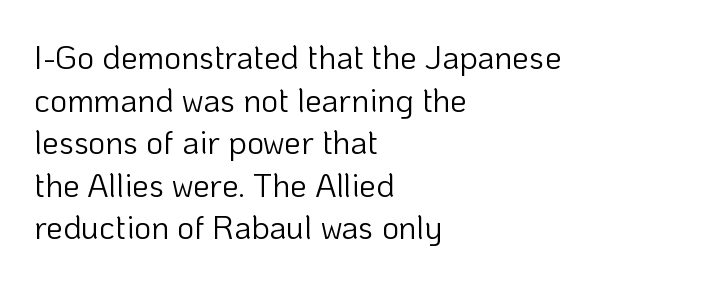
This is not heavy type; no bold has been used. No extra tracking has been applied to these lines. Lines of text with bare space underneath. The letters stand upright; this is a roman face. The paragraph shown leans on its left margin. Does the type have serifs? No, each stem ends abruptly.
